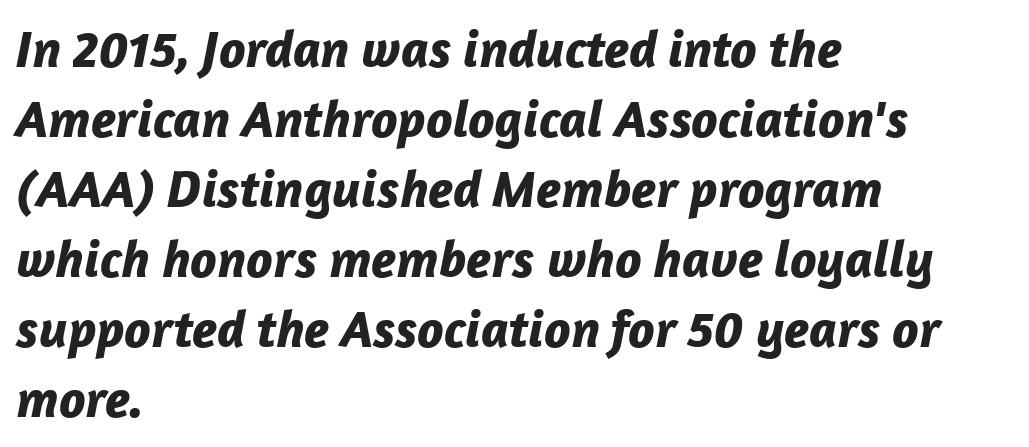
Short note: letters normally spaced. Strong, thick strokes mark this as bold type. The glyphs are unaccompanied by any horizontal stroke below them. A typesetter would call this proportional, since set widths differ per character.
